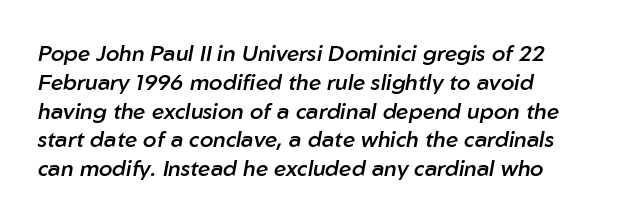
The image shows 22 px text type, italic (leaning right); set left-aligned, normal line spacing (1.31x), normal letter spacing, not underlined.
